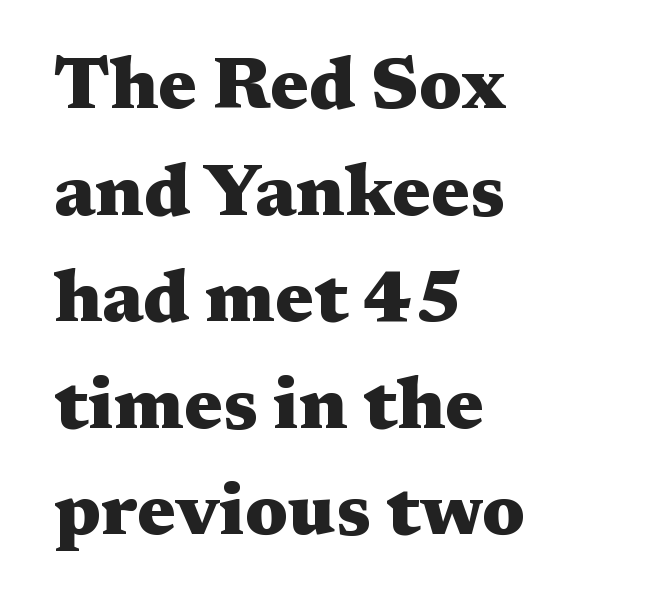
The image shows 73 px heavy, wide serif type, upright; set left-aligned, normal line spacing (1.46x), normal letter spacing, not underlined; medium stroke contrast and a medium x-height.
